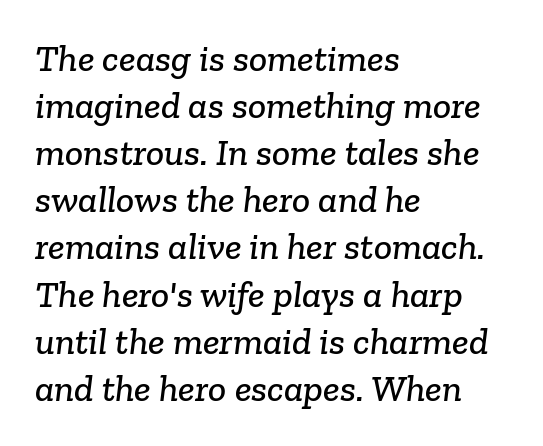
Q: Is the typeface a serif or a sans-serif typeface? A: Serif.
Q: Is the text underlined? A: No.
Q: How is the paragraph aligned? A: Left-aligned.
Q: Is the spacing between letters normal or unusually wide? A: Normal.
Q: Width (condensed, normal, or wide)? A: Normal.
Q: Stroke contrast? A: Low.
Q: x-height? A: Medium.
Q: Monospaced? A: No.
